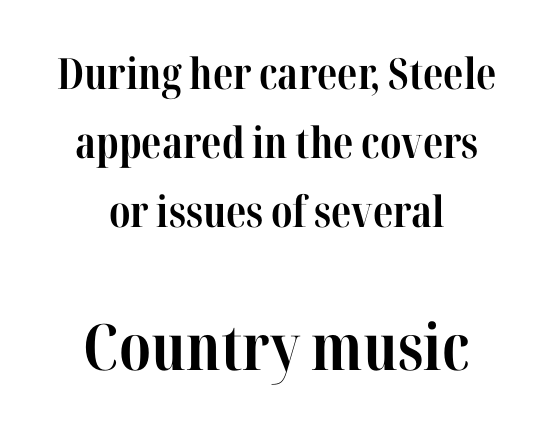
Character widths vary here, with narrow letters taking less room than wide ones. One-word summary of the alignment: center. Is the lower block the larger one? Yes — the lower block carries the bigger type. Is there much room between lines? A standard amount, neither cramped nor airy. Type style note: has serifs.
